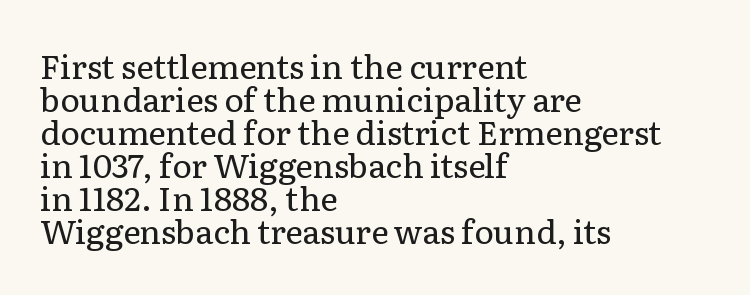
The image shows 33 px regular-weight serif type, upright; set left-aligned, tight line spacing (1.0x), normal letter spacing, not underlined; low stroke contrast and a medium x-height.
